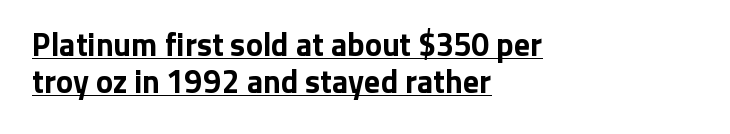
The image shows 32 px bold sans-serif type, upright; set left-aligned, line spacing 1.16x, normal letter spacing, underlined; low stroke contrast and a medium x-height.
